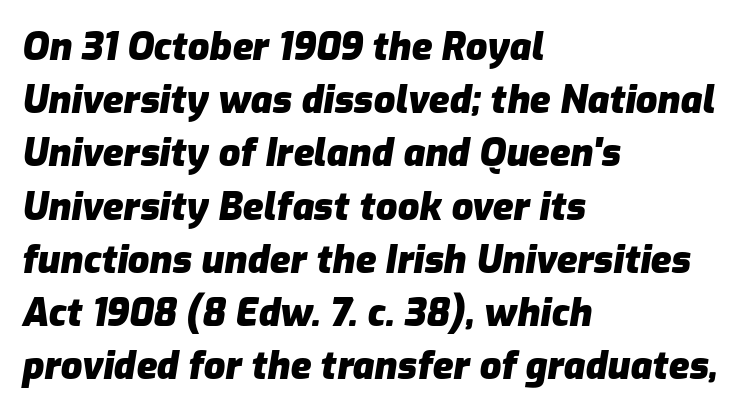
All the whitespace from short lines collects on the right. Is the letter spacing exaggerated? No — it looks like the ordinary default. Honestly, the row spacing looks completely unremarkable. Character widths vary here, with narrow letters taking less room than wide ones. Type without underlining. Would a proofreader flag this as italicized? Yes.
